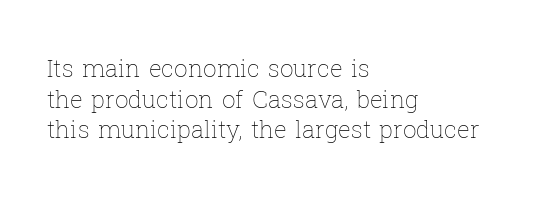
Is the type heavy? It reads as light-to-regular instead. Leftover space on each line is placed entirely after the last word. Characters follow at the spacing the type designer built in. The passage shown stacks its lines at a standard gap.
